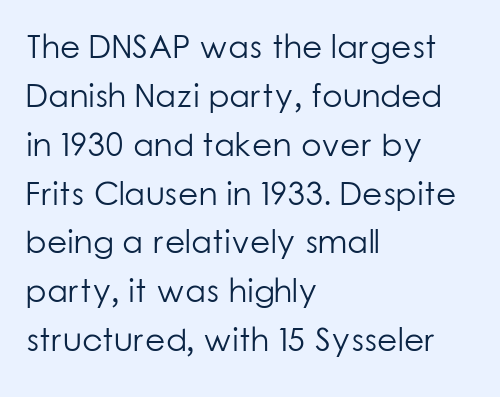
Q: Is the text bold? A: No.
Q: Is the text italic (slanted)? A: No, it is upright.
Q: Is the typeface a serif or a sans-serif typeface? A: Sans-serif.
Q: Is the text underlined? A: No.
Q: How is the paragraph aligned? A: Left-aligned.
Q: Is the spacing between letters normal or unusually wide? A: Normal.
Q: Is the spacing between lines tight, normal or loose? A: Normal.
Q: Width (condensed, normal, or wide)? A: Normal.
Q: Stroke contrast? A: Low.
Q: x-height? A: Medium.
Q: Monospaced? A: No.
